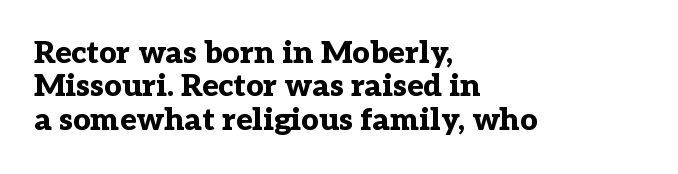
The image shows 31 px bold serif type, upright; set left-aligned, tight line spacing (1.08x), normal letter spacing, not underlined; low stroke contrast and a medium x-height.
